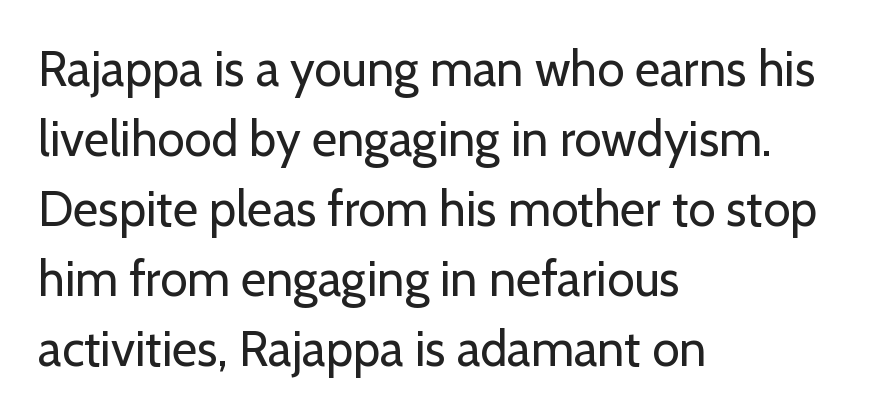
Q: Is the text bold? A: No.
Q: Is the text italic (slanted)? A: No, it is upright.
Q: Is the typeface a serif or a sans-serif typeface? A: Sans-serif.
Q: Is the text underlined? A: No.
Q: How is the paragraph aligned? A: Left-aligned.
Q: Is the spacing between letters normal or unusually wide? A: Normal.
Q: Is the spacing between lines tight, normal or loose? A: Normal.
Q: Width (condensed, normal, or wide)? A: Normal.
Q: Stroke contrast? A: Low.
Q: x-height? A: Medium.
Q: Monospaced? A: No.
